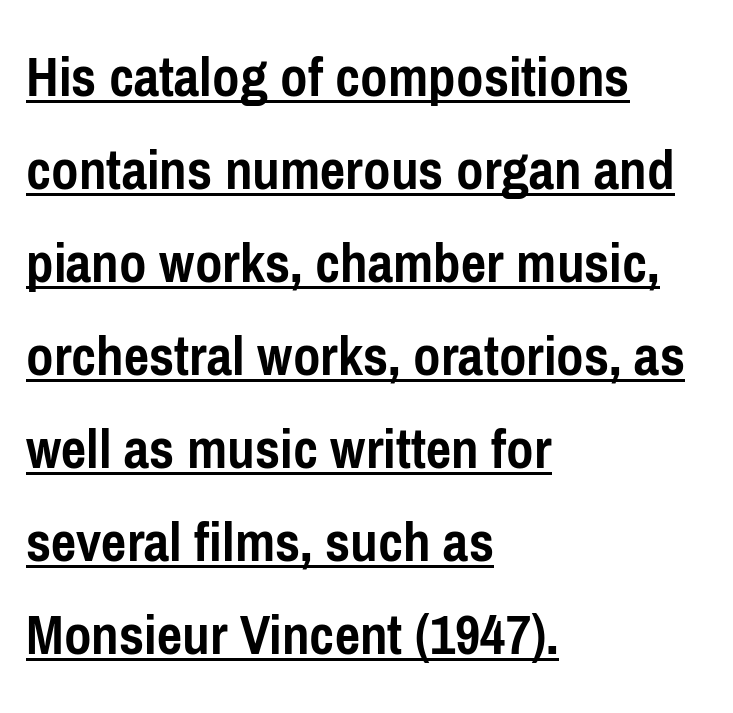
{"serif": "no", "italic": "no", "bold": "yes", "weight": "semibold", "width": "condensed", "stroke_contrast": "low", "x_height": "medium", "monospaced": "no", "underline": "yes", "align": "left", "line_spacing": "normal", "line_spacing_ratio": 1.55, "letter_spacing": "normal", "letter_spacing_em": 0.0, "glyph_px": 60}
